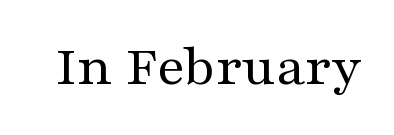
{"serif": "yes", "italic": "no", "bold": "no", "weight": "regular", "width": "wide", "stroke_contrast": "medium", "x_height": "medium", "monospaced": "no", "underline": "no", "letter_spacing": "normal", "letter_spacing_em": 0.0, "glyph_px": 58}
